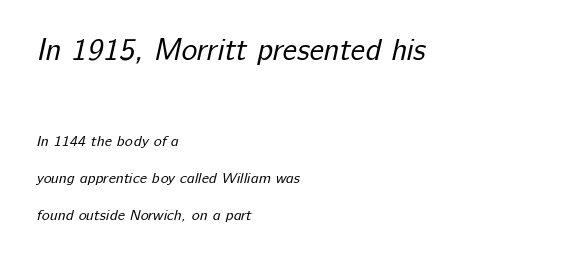
The image shows 30 px regular-weight sans-serif type; set left-aligned, loose line spacing (2.46x), normal letter spacing, not underlined; the first (top) block is 2.0x larger; low stroke contrast and a medium x-height.
